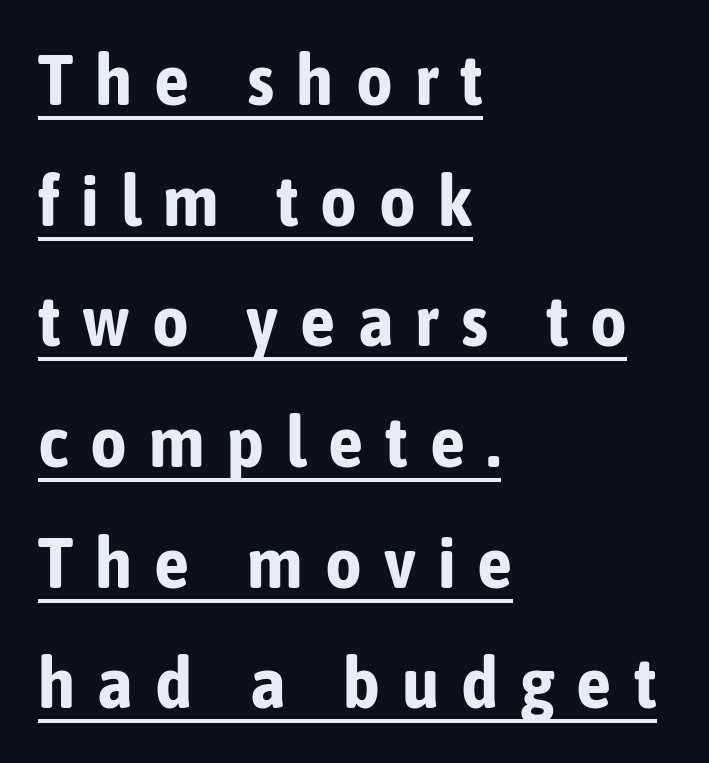
Stroke thickness is high; the sample reads as a true bold. Spacing verdict: proportional, widths tailored to each character. Where is the straight margin? On the left. A typesetter would label this face a sans. Reading down the column, the eye jumps a familiar distance to each next line.
